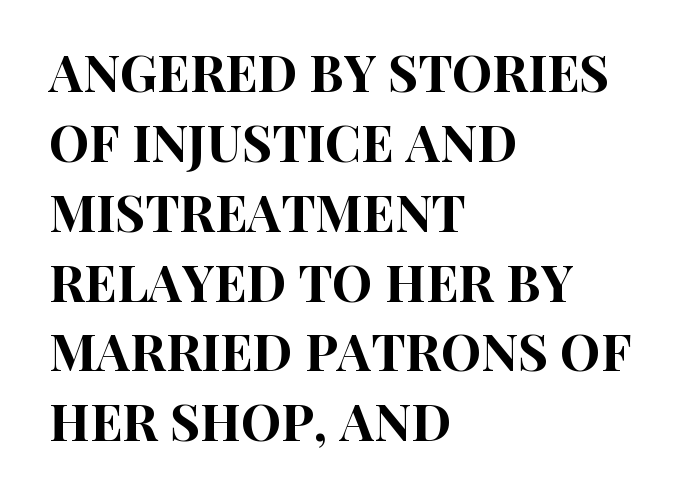
Nobody drew a line under any word here. The designer went with a sans here, leaving each stem footless. The face used here is proportionally spaced, like ordinary book or web type. Vertically, the passage feels balanced, rows spaced as you'd expect.
